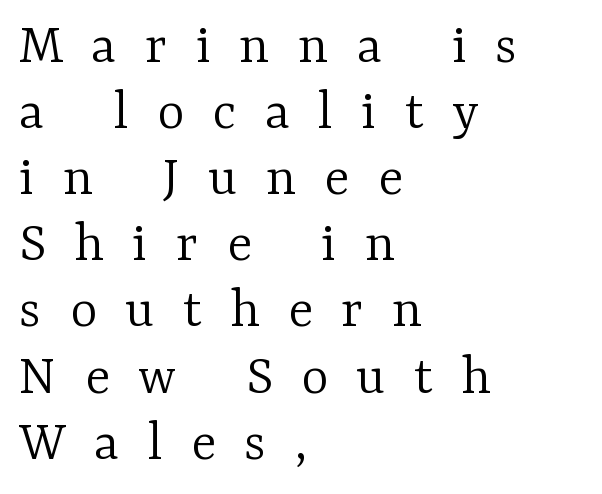
{"serif": "yes", "italic": "no", "bold": "no", "weight": "light", "width": "normal", "stroke_contrast": "low", "x_height": "medium", "monospaced": "no", "underline": "no", "align": "left", "line_spacing": "tight", "line_spacing_ratio": 1.14, "letter_spacing": "wide", "letter_spacing_em": 0.49, "glyph_px": 58}
